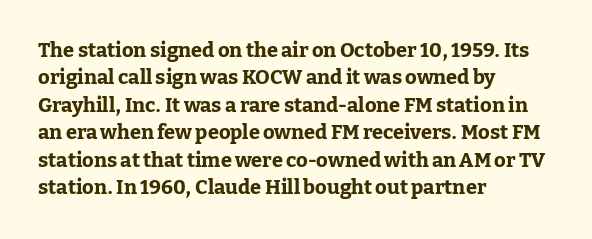
The image shows 20 px bold type, upright; set left-aligned, normal line spacing (1.37x), normal letter spacing, not underlined.
